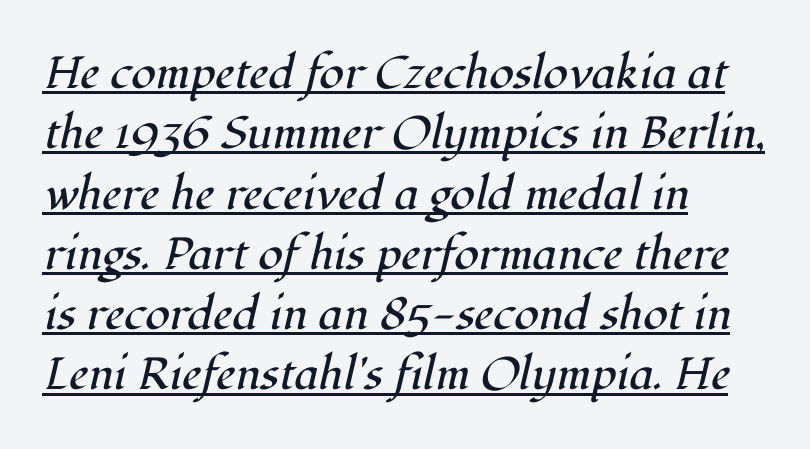
{"serif": "yes", "italic": "yes", "lean": "right", "slant_degrees": 12, "bold": "no", "weight": "regular", "width": "normal", "stroke_contrast": "high", "x_height": "medium", "monospaced": "no", "underline": "yes", "align": "left", "line_spacing": "normal", "line_spacing_ratio": 1.34, "letter_spacing": "normal", "letter_spacing_em": 0.0, "glyph_px": 45}
